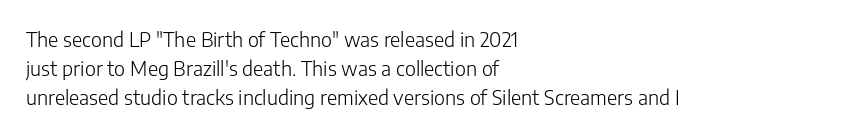
Q: Is the text bold? A: No.
Q: Is the text italic (slanted)? A: No, it is upright.
Q: Is the text underlined? A: No.
Q: How is the paragraph aligned? A: Left-aligned.
Q: Is the spacing between letters normal or unusually wide? A: Normal.
Q: Is the spacing between lines tight, normal or loose? A: Normal.
